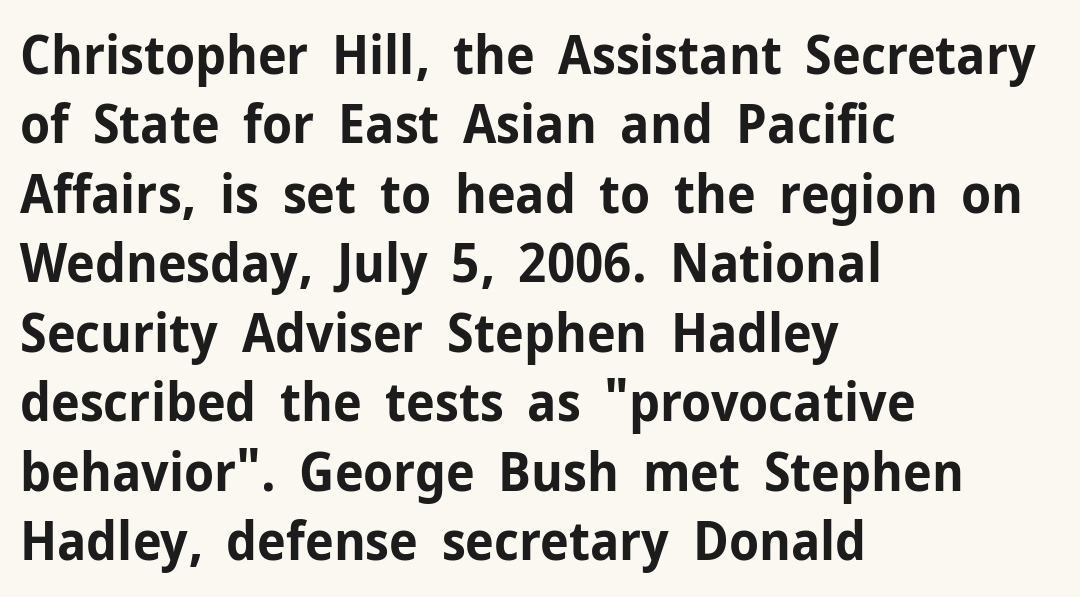
The image shows 53 px bold sans-serif type, upright; set left-aligned, normal line spacing (1.31x), normal letter spacing, not underlined; low stroke contrast and a medium x-height.
